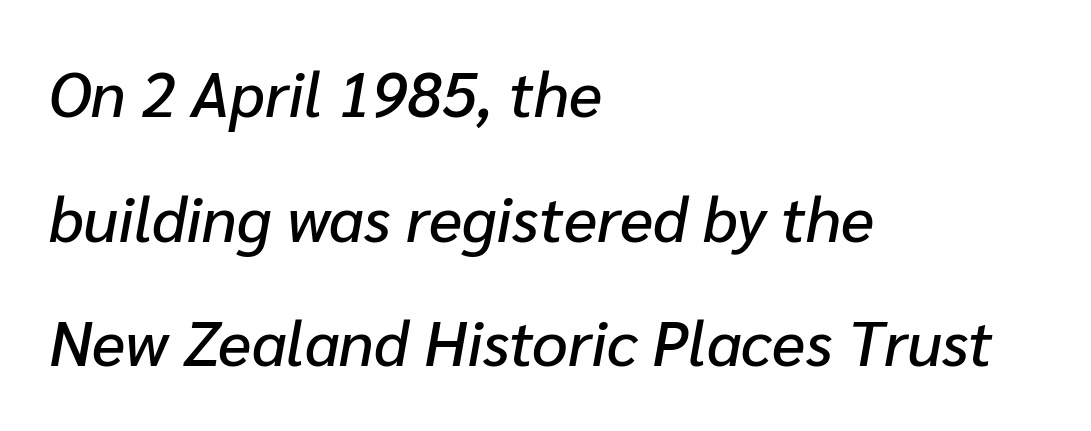
Q: Is the text italic (slanted)? A: Yes, it leans right by about 10 degrees.
Q: Is the text underlined? A: No.
Q: How is the paragraph aligned? A: Left-aligned.
Q: Is the spacing between letters normal or unusually wide? A: Normal.
Q: Is the spacing between lines tight, normal or loose? A: Loose.
Q: Width (condensed, normal, or wide)? A: Normal.
Q: Stroke contrast? A: Low.
Q: x-height? A: Medium.
Q: Monospaced? A: No.
